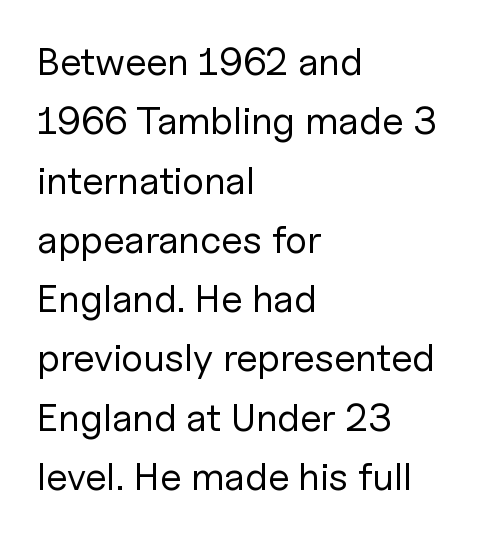
Q: Is the text bold? A: No.
Q: Is the text italic (slanted)? A: No, it is upright.
Q: Is the typeface a serif or a sans-serif typeface? A: Sans-serif.
Q: Is the text underlined? A: No.
Q: How is the paragraph aligned? A: Left-aligned.
Q: Is the spacing between letters normal or unusually wide? A: Normal.
Q: Is the spacing between lines tight, normal or loose? A: Normal.
Q: Width (condensed, normal, or wide)? A: Normal.
Q: Stroke contrast? A: Low.
Q: x-height? A: Medium.
Q: Monospaced? A: No.
